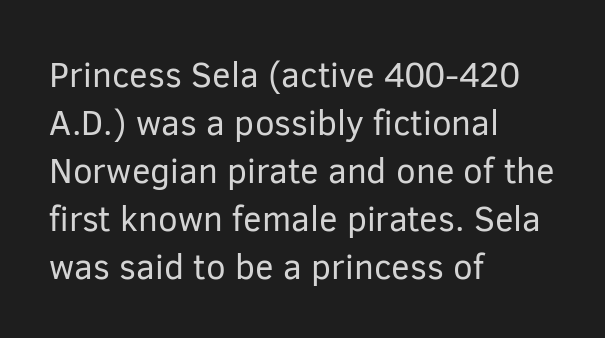
The image shows 35 px regular-weight sans-serif type, upright; set left-aligned, normal line spacing (1.37x), normal letter spacing, not underlined; low stroke contrast and a medium x-height.
